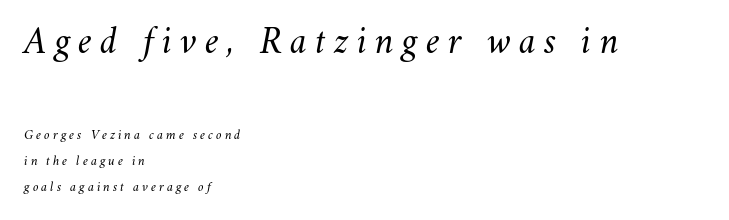
The image shows 39 px light type, italic (leaning right); set left-aligned, line spacing 1.87x, unusually wide letter spacing (+0.21 em), not underlined; the first (top) block is 2.79x larger; medium stroke contrast and a small x-height.
